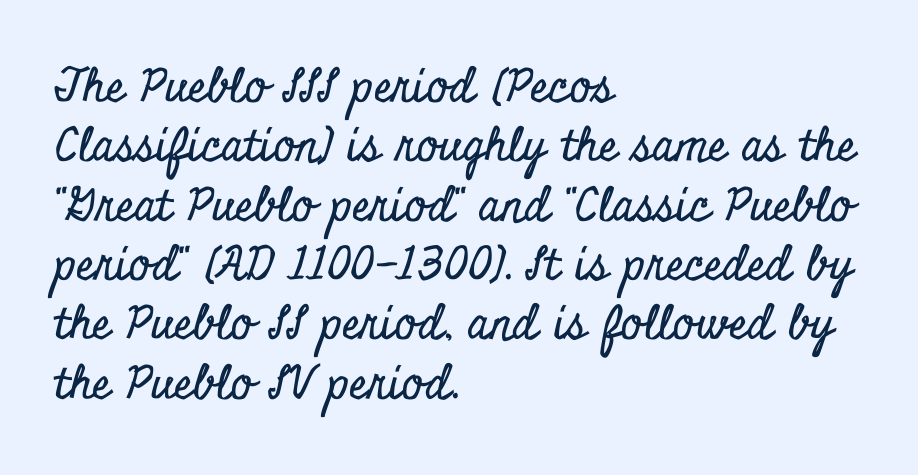
Q: Is the text italic (slanted)? A: Yes.
Q: Is the typeface a serif or a sans-serif typeface? A: Serif.
Q: Is the text underlined? A: No.
Q: How is the paragraph aligned? A: Left-aligned.
Q: Is the spacing between letters normal or unusually wide? A: Normal.
Q: Is the spacing between lines tight, normal or loose? A: Normal.
Q: Width (condensed, normal, or wide)? A: Condensed.
Q: Stroke contrast? A: Low.
Q: x-height? A: Small.
Q: Monospaced? A: No.
